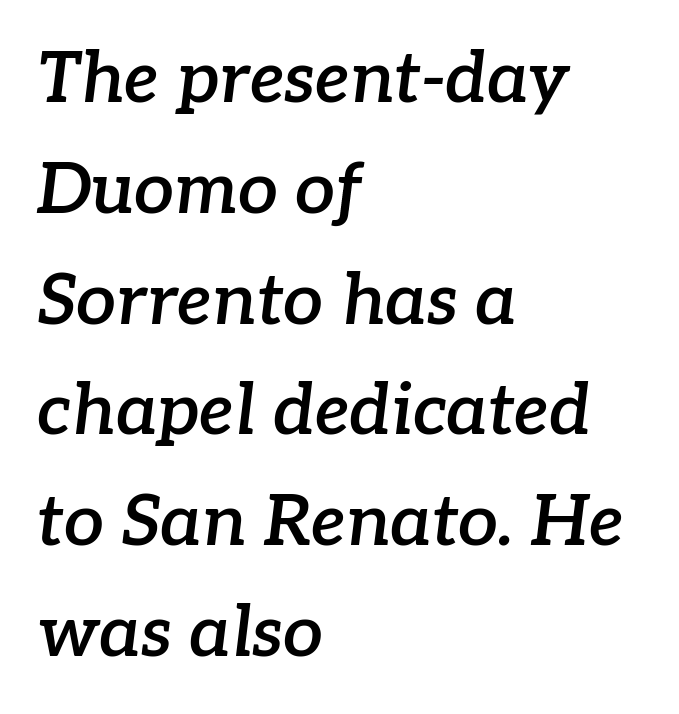
{"serif": "yes", "italic": "yes", "lean": "right", "slant_degrees": 7, "bold": "semi", "weight": "semibold", "width": "normal", "stroke_contrast": "low", "x_height": "medium", "monospaced": "no", "underline": "no", "align": "left", "line_spacing": "normal", "line_spacing_ratio": 1.56, "letter_spacing": "normal", "letter_spacing_em": 0.0, "glyph_px": 71}
